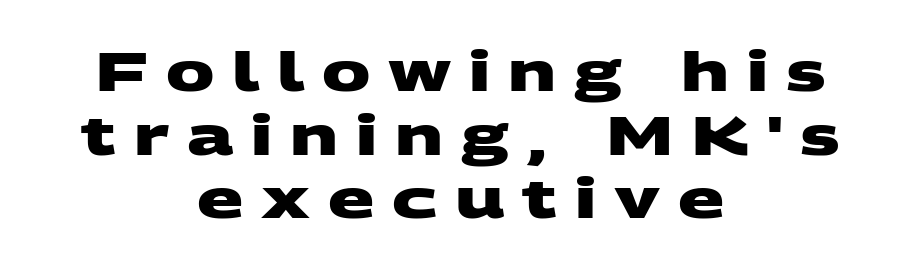
Descender tails drop into unmarked territory. A typesetter would call this proportional, since set widths differ per character. Is the type bold? Yes — the strokes are clearly thick and heavy. The line texture is sparse and dotted thanks to wide tracking. In CSS terms this would be text-align: center.
